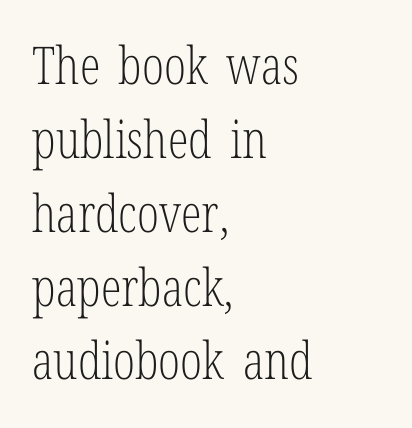
The image shows 52 px light, condensed serif type, upright; set left-aligned, normal line spacing (1.42x), normal letter spacing, not underlined; low stroke contrast and a medium x-height.
